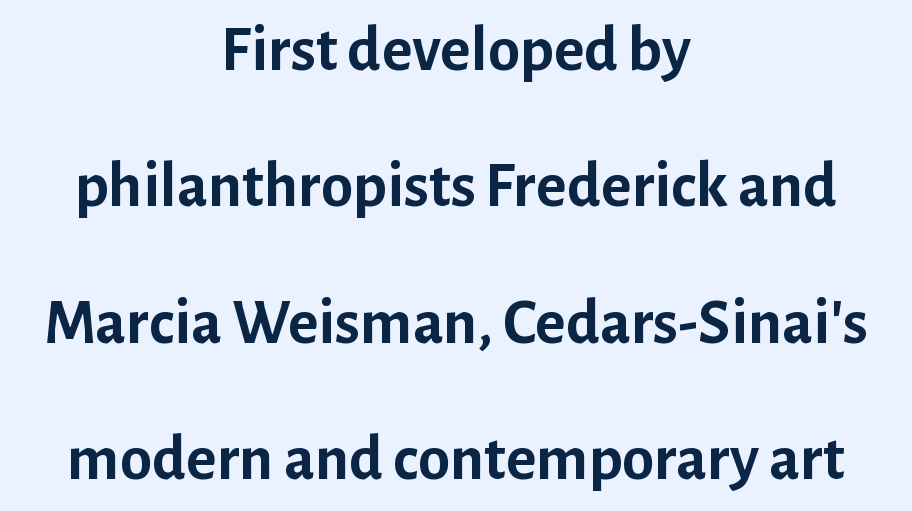
What's the leading like? Stretched, with rows far apart. Beneath every word, the page is bare. Here the designer chose a conventional face with non-uniform glyph widths. The typography opts for an upright posture over an oblique one.
